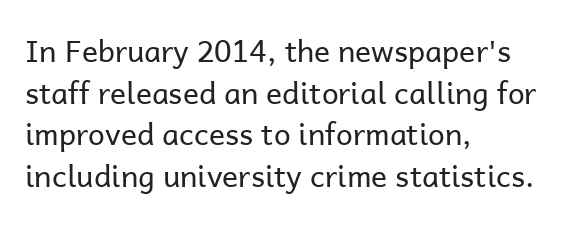
The image shows 30 px regular-weight sans-serif type, upright; set left-aligned, normal line spacing (1.39x), normal letter spacing, not underlined; low stroke contrast and a medium x-height.
